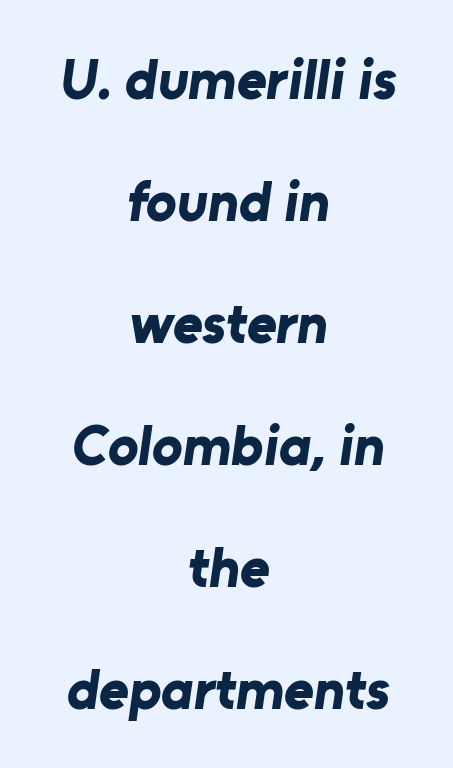
Looks like regular typesetting: each glyph gets only the width it needs. Check under the words: just untouched page. This rendering uses center alignment, leaving both contours irregular but symmetric. You could fit nearly another row in the gap between these rows. The face used here is rendered with its standard letterfit. Regarding serifs, this sample does without them.
